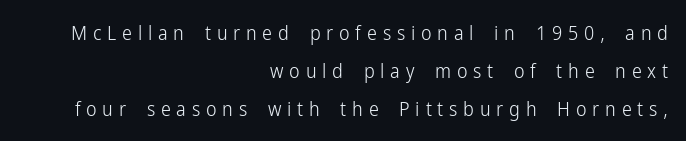
The image shows 20 px text type, upright; set right-aligned, loose line spacing (1.91x), unusually wide letter spacing (+0.29 em), not underlined.
